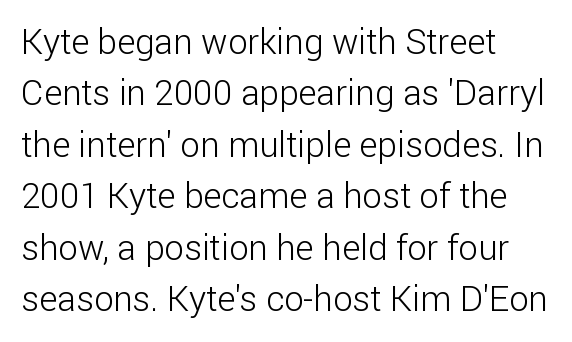
The image shows 35 px light sans-serif type, upright; set left-aligned, normal line spacing (1.47x), normal letter spacing, not underlined; low stroke contrast and a medium x-height.
